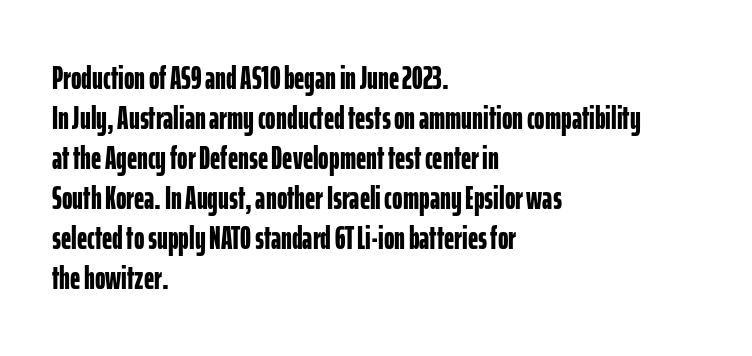
The image shows 32 px bold, condensed sans-serif type, upright; set left-aligned, normal line spacing (1.25x), normal letter spacing, not underlined; low stroke contrast and a medium x-height.
